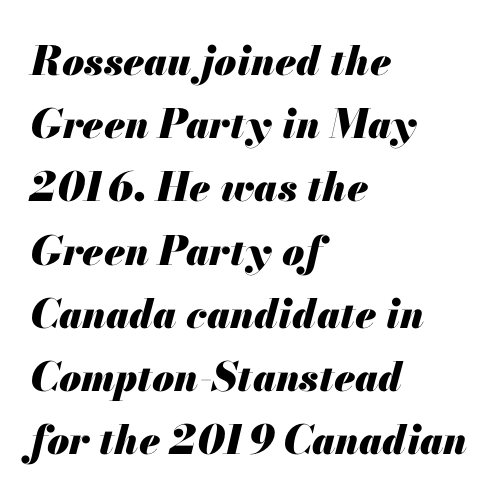
{"italic": "yes", "lean": "right", "slant_degrees": 13, "bold": "yes", "weight": "heavy", "width": "normal", "stroke_contrast": "medium", "x_height": "small", "monospaced": "no", "underline": "no", "align": "left", "line_spacing": "normal", "line_spacing_ratio": 1.58, "letter_spacing": "normal", "letter_spacing_em": 0.0, "glyph_px": 40}
